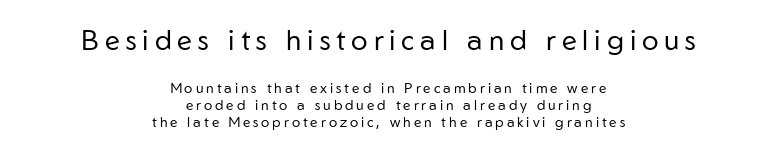
The image shows 28 px regular-weight sans-serif type, upright; set centered, line spacing 1.22x, unusually wide letter spacing (+0.21 em), not underlined; the first (top) block is 2.0x larger; low stroke contrast and a medium x-height.
